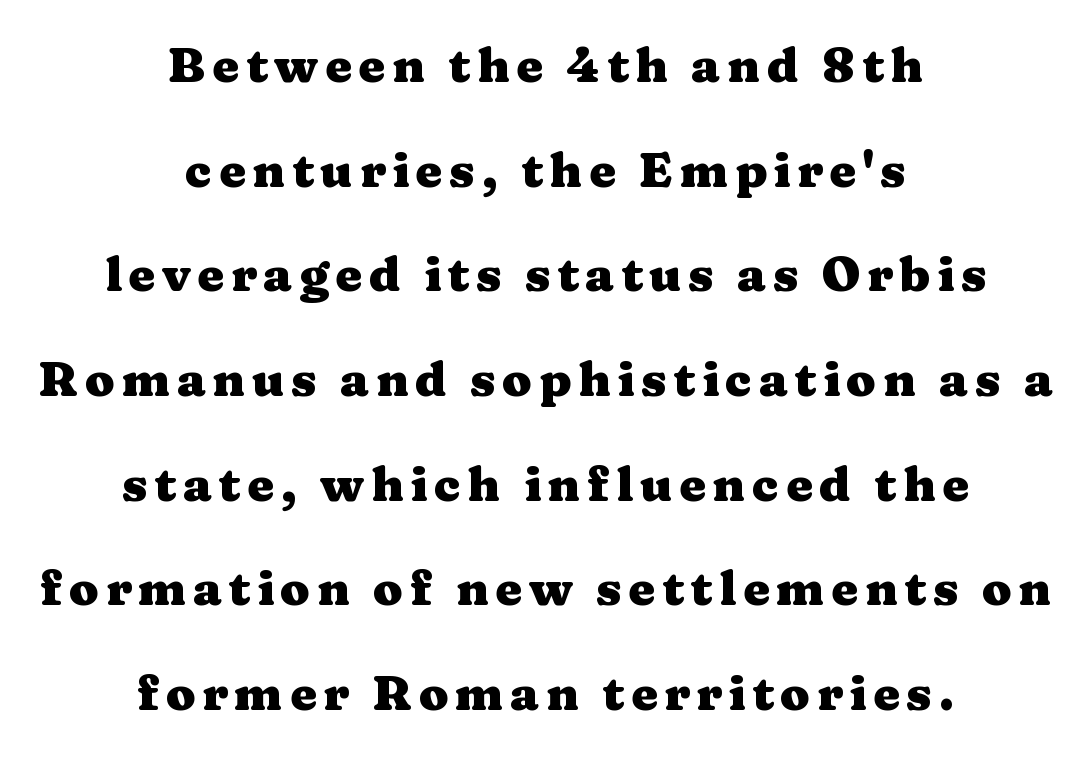
{"serif": "yes", "italic": "no", "bold": "yes", "weight": "heavy", "width": "wide", "stroke_contrast": "medium", "x_height": "medium", "monospaced": "no", "underline": "no", "align": "center", "line_spacing": "loose", "line_spacing_ratio": 2.18, "glyph_px": 48}
